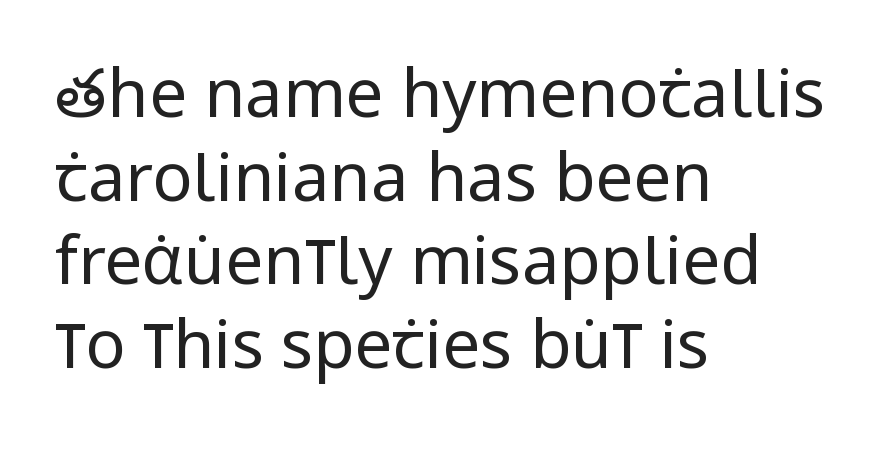
The type family on display is of the sans-serif kind. The characters are drawn with everyday or finer stroke widths. The designer left line spacing at the default. Do the characters align in a grid? No, the font is proportional.
